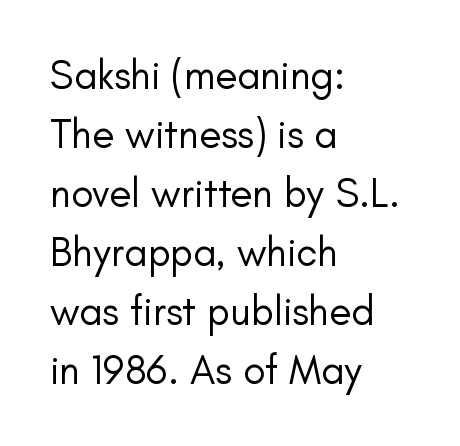
The image shows 41 px regular-weight sans-serif type, upright; set left-aligned, normal line spacing (1.44x), normal letter spacing, not underlined; low stroke contrast and a small x-height.
